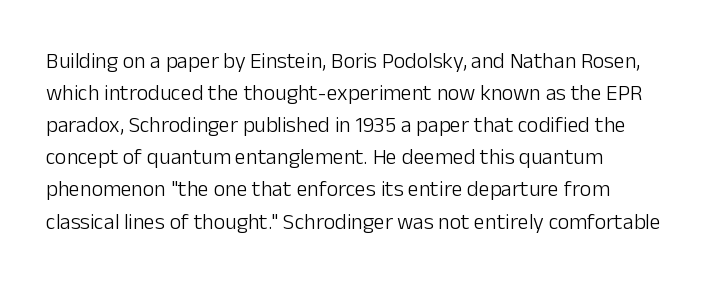
{"italic": "no", "bold": "no", "underline": "no", "line_spacing": "normal", "line_spacing_ratio": 1.46, "letter_spacing": "normal", "letter_spacing_em": 0.0, "glyph_px": 22}
